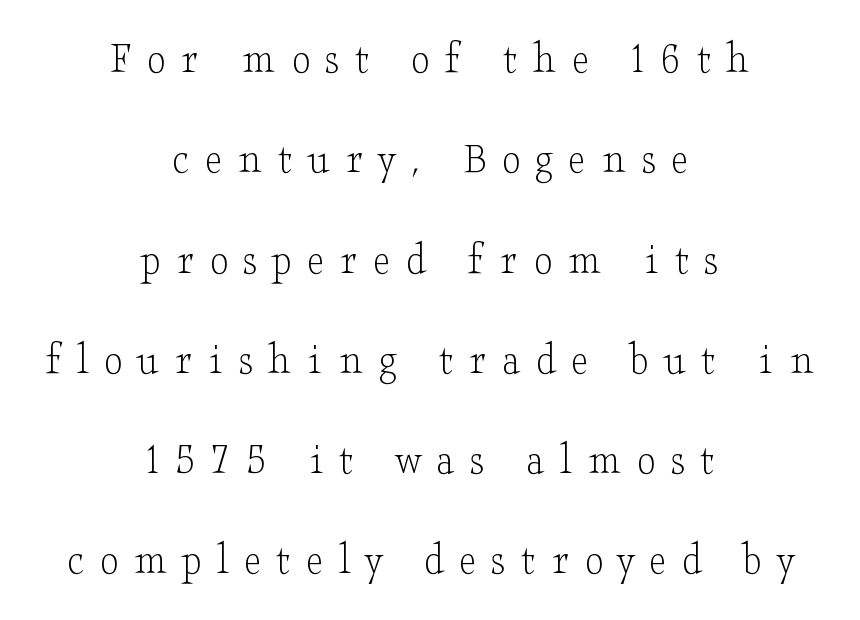
The image shows 46 px light, wide serif type, upright; set centered, loose line spacing (2.18x), unusually wide letter spacing (+0.34 em), not underlined; low stroke contrast and a small x-height.
